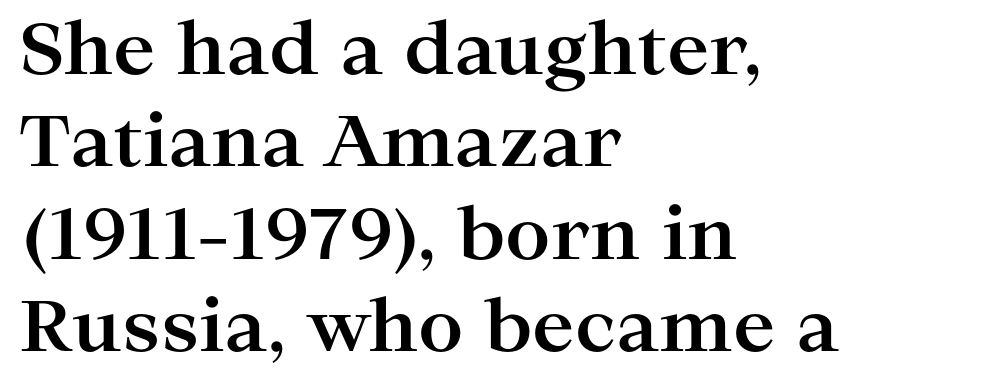
Q: Is the text bold? A: Yes.
Q: Is the text italic (slanted)? A: No, it is upright.
Q: Is the typeface a serif or a sans-serif typeface? A: Serif.
Q: Is the text underlined? A: No.
Q: How is the paragraph aligned? A: Left-aligned.
Q: Is the spacing between letters normal or unusually wide? A: Normal.
Q: Is the spacing between lines tight, normal or loose? A: Normal.
Q: Width (condensed, normal, or wide)? A: Wide.
Q: Stroke contrast? A: High.
Q: x-height? A: Medium.
Q: Monospaced? A: No.
